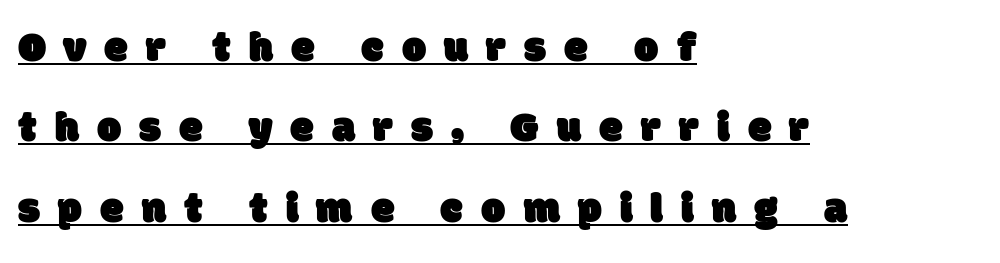
The image shows 43 px sans-serif type; set left-aligned, line spacing 1.87x, unusually wide letter spacing (+0.42 em), underlined; low stroke contrast and a large x-height.
